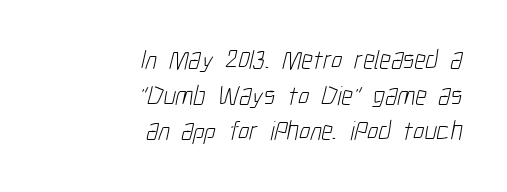
Q: Is the text bold? A: No.
Q: Is the text underlined? A: No.
Q: How is the paragraph aligned? A: Right-aligned.
Q: Is the spacing between letters normal or unusually wide? A: Normal.
Q: Is the spacing between lines tight, normal or loose? A: Normal.
